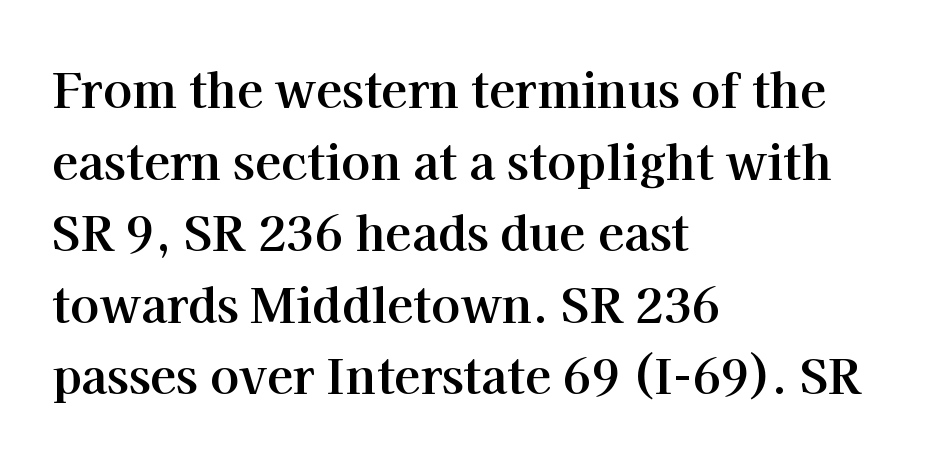
Students, note that the glyphs here touch the page at normal intervals. In terms of letterform style, serifs are clearly present. The space directly below the letters is spotless. Upright lettering throughout.
